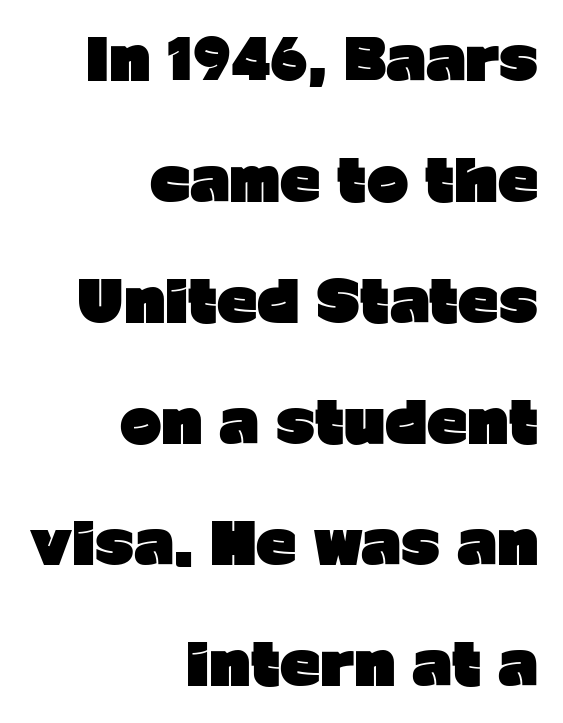
{"serif": "no", "italic": "no", "bold": "yes", "weight": "heavy", "width": "normal", "stroke_contrast": "low", "x_height": "medium", "monospaced": "no", "underline": "no", "align": "right", "line_spacing": "loose", "line_spacing_ratio": 2.16, "letter_spacing": "normal", "letter_spacing_em": 0.0, "glyph_px": 56}
